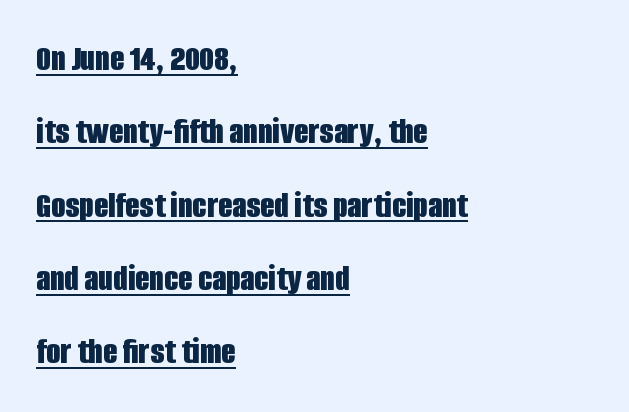
The image shows 37 px bold, condensed sans-serif type, upright; set left-aligned, loose line spacing (1.98x), normal letter spacing, underlined; low stroke contrast and a large x-height.
